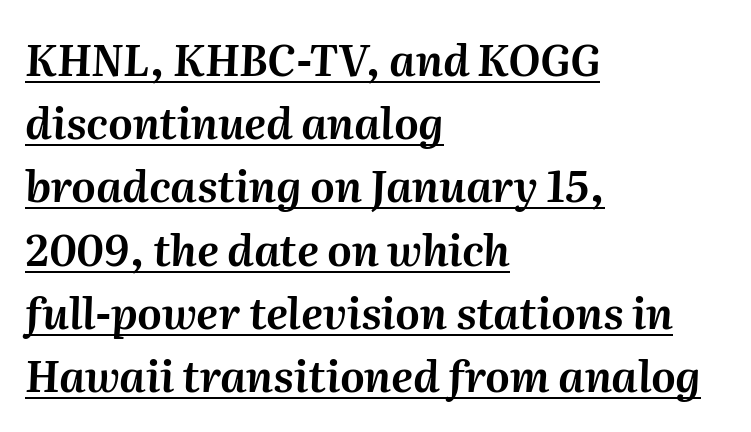
Q: Is the text italic (slanted)? A: Yes, it leans right by about 2 degrees.
Q: Is the text underlined? A: Yes.
Q: How is the paragraph aligned? A: Left-aligned.
Q: Is the spacing between letters normal or unusually wide? A: Normal.
Q: Is the spacing between lines tight, normal or loose? A: Normal.
Q: Width (condensed, normal, or wide)? A: Normal.
Q: Stroke contrast? A: Medium.
Q: x-height? A: Medium.
Q: Monospaced? A: No.
